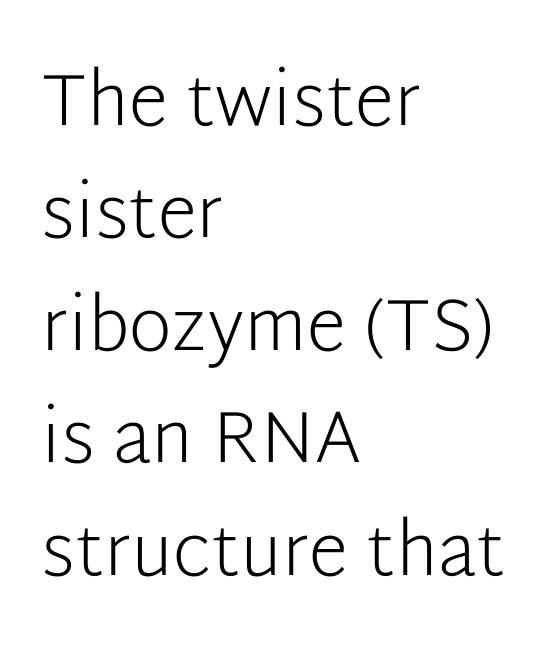
The specimen omits any rule beneath the text block's lines. Grotesque or geometric, the face here clearly has no serifs. Weight: in the light-to-regular range. Notice how descenders clear the ascenders below comfortably — that's standard leading. Horizontally, the lines are justified to the leading edge only.
